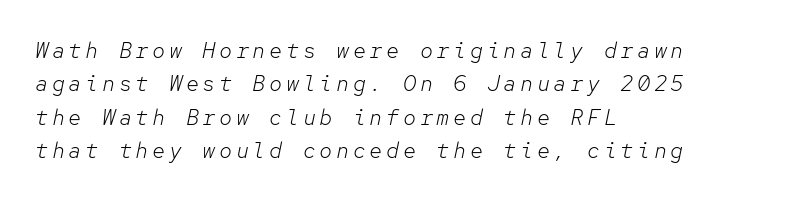
The image shows 22 px text type, italic (leaning right); set left-aligned, normal line spacing (1.52x), not underlined.
